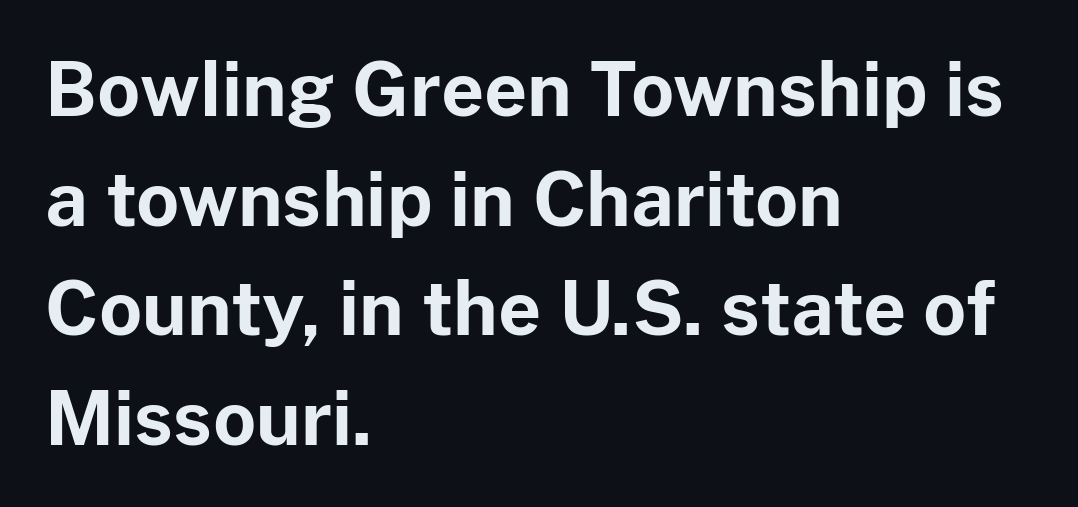
Q: Is the text bold? A: Yes.
Q: Is the text italic (slanted)? A: No, it is upright.
Q: Is the typeface a serif or a sans-serif typeface? A: Sans-serif.
Q: Is the text underlined? A: No.
Q: How is the paragraph aligned? A: Left-aligned.
Q: Is the spacing between letters normal or unusually wide? A: Normal.
Q: Is the spacing between lines tight, normal or loose? A: Normal.
Q: Width (condensed, normal, or wide)? A: Normal.
Q: Stroke contrast? A: Low.
Q: x-height? A: Medium.
Q: Monospaced? A: No.
